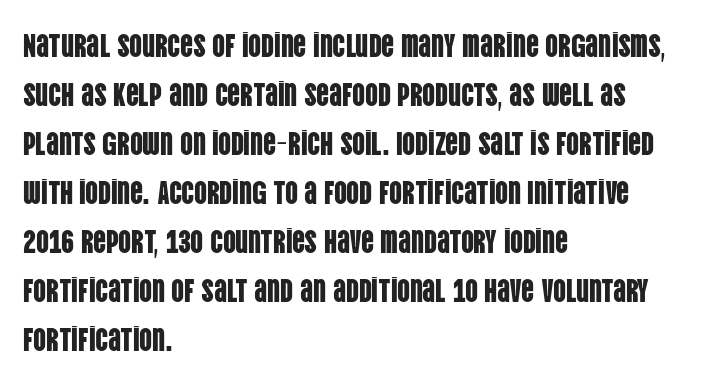
Which margin do the lines hug? The left one — the right edge is uneven. The typography opts for an upright posture over an oblique one. Check under the words: just untouched page. Horizontal bands of white between lines are of average thickness.
